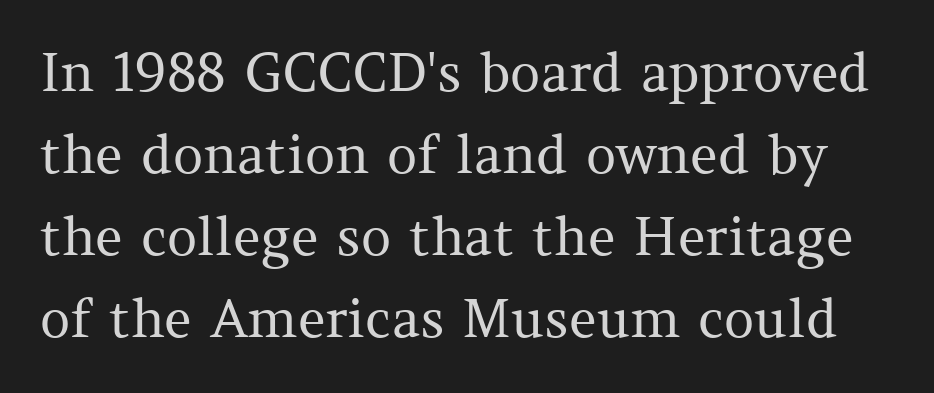
Q: Is the text bold? A: No.
Q: Is the text italic (slanted)? A: No, it is upright.
Q: Is the typeface a serif or a sans-serif typeface? A: Serif.
Q: Is the text underlined? A: No.
Q: Is the spacing between letters normal or unusually wide? A: Normal.
Q: Is the spacing between lines tight, normal or loose? A: Normal.
Q: Width (condensed, normal, or wide)? A: Normal.
Q: Stroke contrast? A: Medium.
Q: x-height? A: Medium.
Q: Monospaced? A: No.
